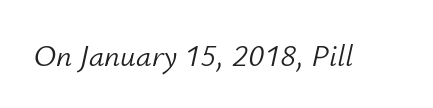
Q: Is the text bold? A: No.
Q: Is the text italic (slanted)? A: Yes, it leans right by about 12 degrees.
Q: Is the text underlined? A: No.
Q: Is the spacing between letters normal or unusually wide? A: Normal.
Q: Width (condensed, normal, or wide)? A: Normal.
Q: Stroke contrast? A: Low.
Q: x-height? A: Small.
Q: Monospaced? A: No.
